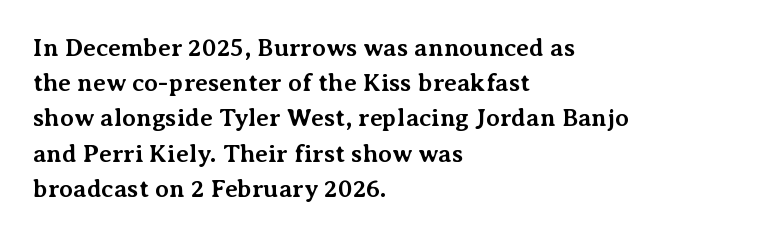
Q: Is the text bold? A: Yes.
Q: Is the text italic (slanted)? A: No, it is upright.
Q: Is the text underlined? A: No.
Q: How is the paragraph aligned? A: Left-aligned.
Q: Is the spacing between letters normal or unusually wide? A: Normal.
Q: Is the spacing between lines tight, normal or loose? A: Normal.
